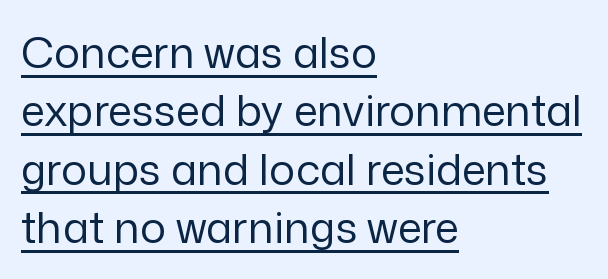
{"serif": "no", "italic": "no", "bold": "no", "weight": "regular", "width": "normal", "stroke_contrast": "low", "x_height": "medium", "monospaced": "no", "underline": "yes", "align": "left", "line_spacing": "normal", "line_spacing_ratio": 1.36, "letter_spacing": "normal", "letter_spacing_em": 0.0, "glyph_px": 43}
